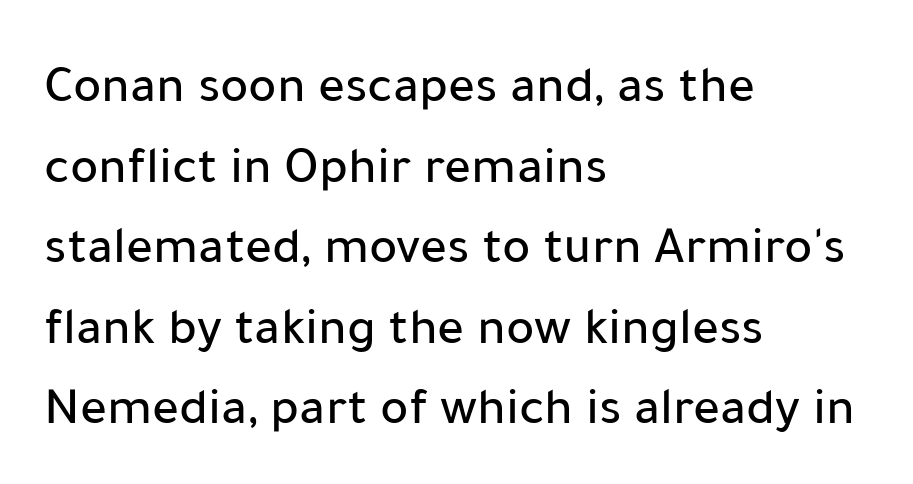
The image shows 53 px sans-serif type, upright; set left-aligned, normal line spacing (1.52x), normal letter spacing, not underlined; low stroke contrast and a medium x-height.
